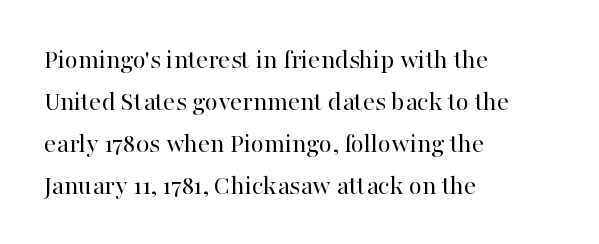
The image shows 27 px text type, upright; set left-aligned, normal line spacing (1.55x), normal letter spacing, not underlined.
